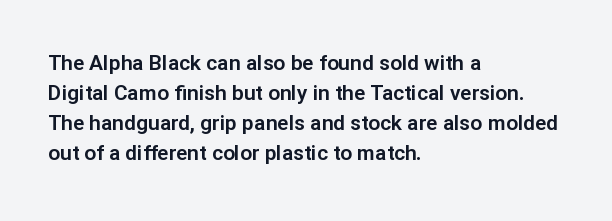
The image shows 21 px text type, upright; set left-aligned, normal line spacing (1.43x), normal letter spacing, not underlined.
